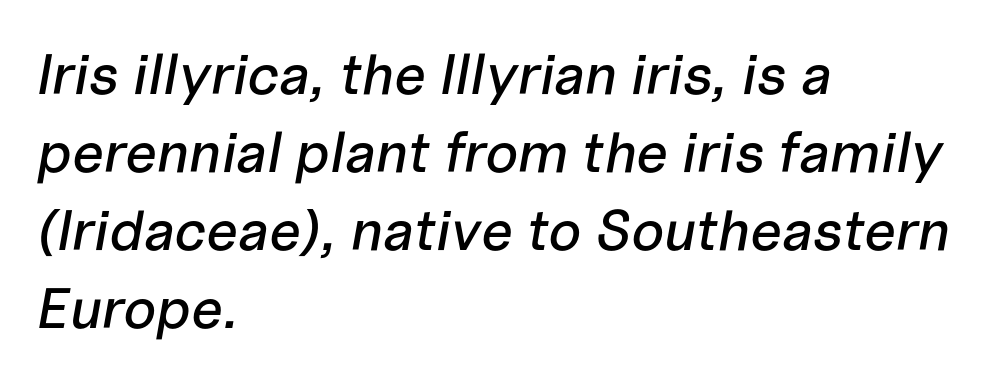
Q: Is the text italic (slanted)? A: Yes, it leans right by about 10 degrees.
Q: Is the text underlined? A: No.
Q: How is the paragraph aligned? A: Left-aligned.
Q: Is the spacing between letters normal or unusually wide? A: Normal.
Q: Is the spacing between lines tight, normal or loose? A: Normal.
Q: Width (condensed, normal, or wide)? A: Normal.
Q: Stroke contrast? A: Low.
Q: x-height? A: Medium.
Q: Monospaced? A: No.
